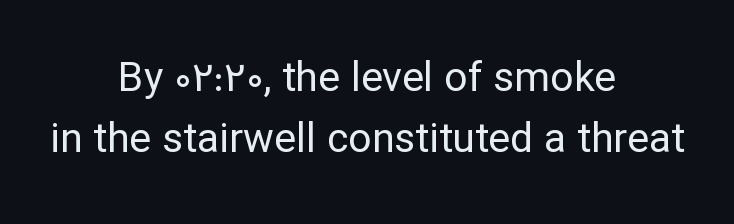
The image shows 41 px regular-weight sans-serif type, upright; set centered, normal line spacing (1.49x), normal letter spacing, not underlined; low stroke contrast and a medium x-height.
